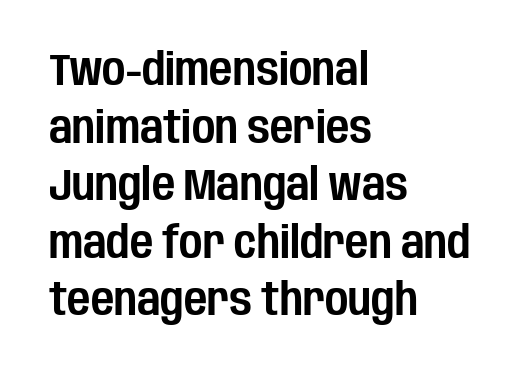
The image shows 45 px condensed sans-serif type, upright; set left-aligned, normal line spacing (1.28x), normal letter spacing, not underlined; low stroke contrast and a large x-height.
